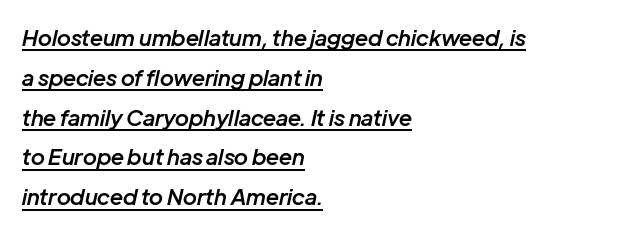
The rendering uses a semibold face; strokes are thickened but not to full bold. The rendered words wear a rule along their underside. The letters are slanted; this is an italic face. Short and long lines alike share a common starting point at left. Words appear dense and cohesive because spacing is normal.
